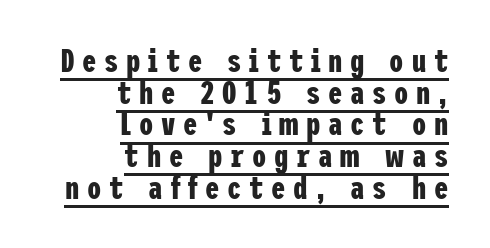
Q: Is the text bold? A: Yes.
Q: Is the text italic (slanted)? A: No, it is upright.
Q: Is the typeface a serif or a sans-serif typeface? A: Sans-serif.
Q: Is the text underlined? A: Yes.
Q: How is the paragraph aligned? A: Right-aligned.
Q: Is the spacing between letters normal or unusually wide? A: Unusually wide.
Q: Is the spacing between lines tight, normal or loose? A: Tight.
Q: Width (condensed, normal, or wide)? A: Condensed.
Q: Stroke contrast? A: Low.
Q: x-height? A: Medium.
